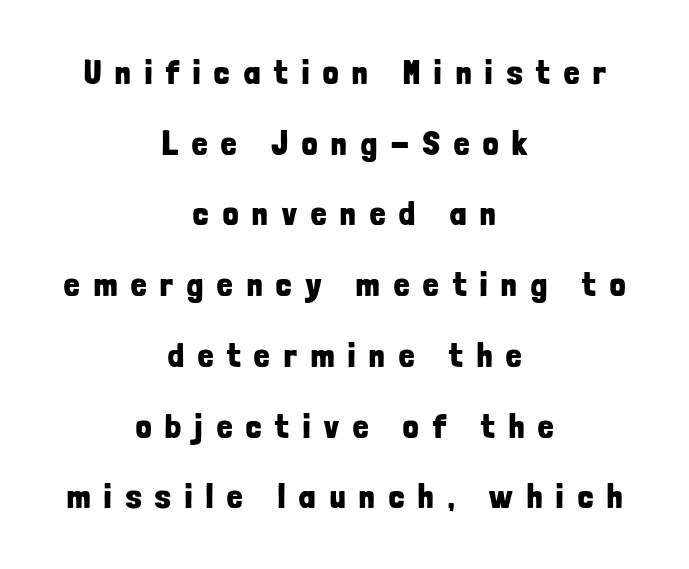
Q: Is the text bold? A: Yes.
Q: Is the text italic (slanted)? A: No, it is upright.
Q: Is the typeface a serif or a sans-serif typeface? A: Sans-serif.
Q: Is the text underlined? A: No.
Q: How is the paragraph aligned? A: Centered.
Q: Is the spacing between letters normal or unusually wide? A: Unusually wide.
Q: Is the spacing between lines tight, normal or loose? A: Loose.
Q: Width (condensed, normal, or wide)? A: Condensed.
Q: Stroke contrast? A: Low.
Q: x-height? A: Medium.
Q: Monospaced? A: No.
